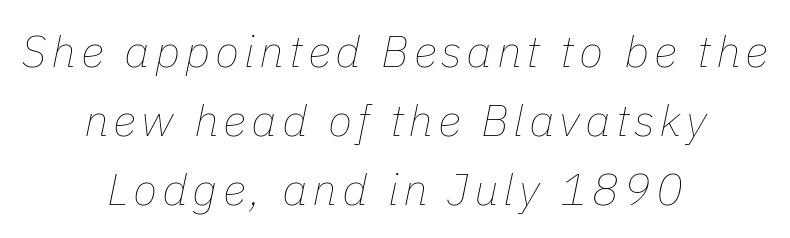
The image shows 45 px thin type, italic (leaning right); set centered, normal line spacing (1.53x), not underlined; low stroke contrast and a medium x-height.
